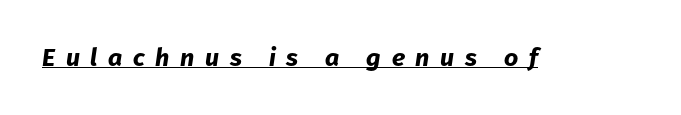
Q: Is the text bold? A: Yes.
Q: Is the text italic (slanted)? A: Yes, it leans right by about 8 degrees.
Q: Is the text underlined? A: Yes.
Q: Is the spacing between letters normal or unusually wide? A: Unusually wide.
